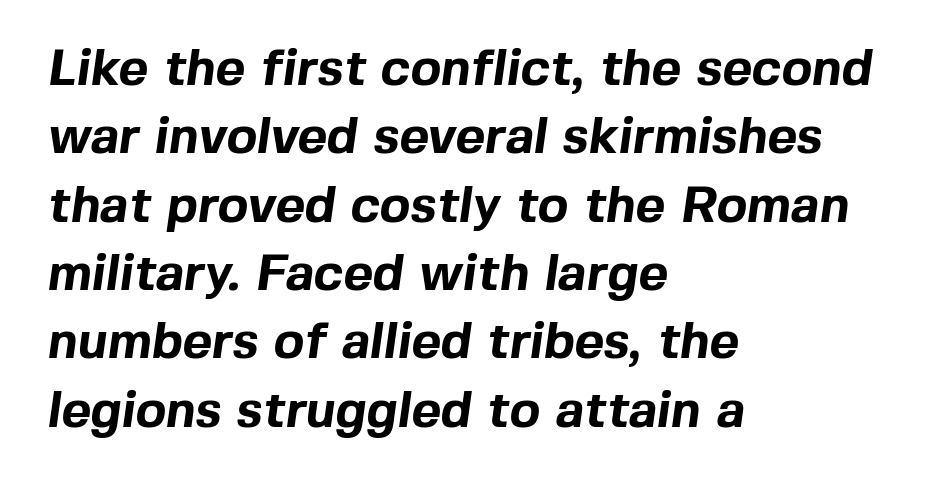
{"serif": "no", "bold": "yes", "weight": "bold", "width": "normal", "x_height": "medium", "monospaced": "no", "underline": "no", "align": "left", "line_spacing": "normal", "line_spacing_ratio": 1.34, "letter_spacing": "normal", "letter_spacing_em": 0.0, "glyph_px": 51}
